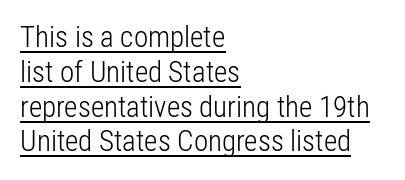
{"serif": "no", "italic": "no", "bold": "no", "weight": "light", "width": "condensed", "stroke_contrast": "low", "x_height": "medium", "monospaced": "no", "underline": "yes", "align": "left", "line_spacing_ratio": 1.2, "letter_spacing": "normal", "letter_spacing_em": 0.0, "glyph_px": 29}
